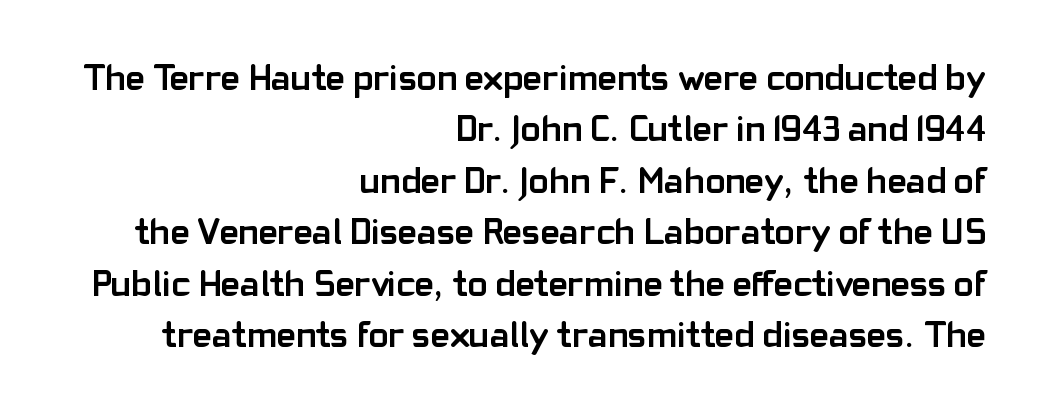
Q: Is the text bold? A: Yes.
Q: Is the text italic (slanted)? A: No, it is upright.
Q: Is the typeface a serif or a sans-serif typeface? A: Sans-serif.
Q: Is the text underlined? A: No.
Q: How is the paragraph aligned? A: Right-aligned.
Q: Is the spacing between letters normal or unusually wide? A: Normal.
Q: Is the spacing between lines tight, normal or loose? A: Normal.
Q: Width (condensed, normal, or wide)? A: Normal.
Q: Stroke contrast? A: Low.
Q: x-height? A: Medium.
Q: Monospaced? A: No.
